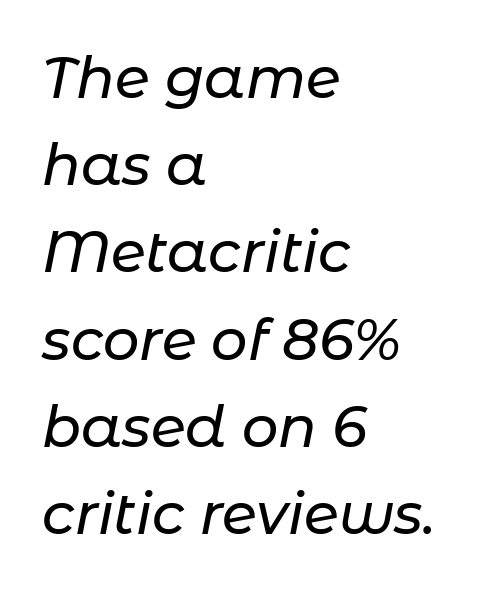
{"italic": "yes", "lean": "right", "slant_degrees": 11, "width": "normal", "stroke_contrast": "low", "x_height": "medium", "monospaced": "no", "underline": "no", "align": "left", "line_spacing": "normal", "line_spacing_ratio": 1.53, "letter_spacing": "normal", "letter_spacing_em": 0.0, "glyph_px": 57}
